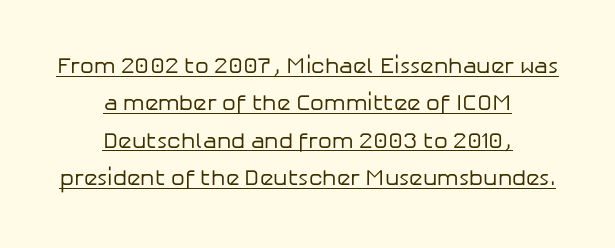
The image shows 22 px text type, upright; set centered, normal line spacing (1.7x), normal letter spacing, underlined.
